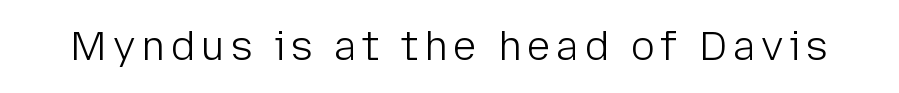
{"serif": "no", "italic": "no", "bold": "no", "weight": "light", "width": "normal", "stroke_contrast": "low", "x_height": "medium", "monospaced": "no", "underline": "no", "glyph_px": 40}
